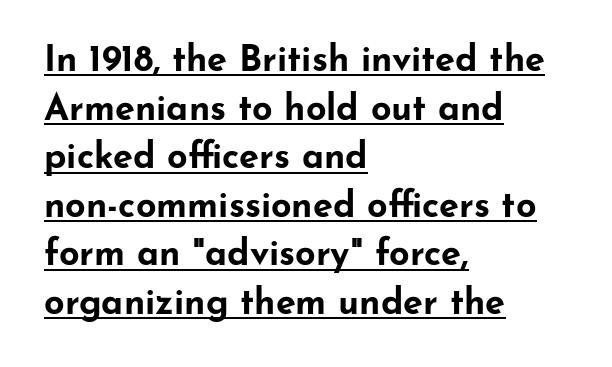
Q: Is the text bold? A: Yes.
Q: Is the text italic (slanted)? A: No, it is upright.
Q: Is the typeface a serif or a sans-serif typeface? A: Sans-serif.
Q: Is the text underlined? A: Yes.
Q: How is the paragraph aligned? A: Left-aligned.
Q: Is the spacing between letters normal or unusually wide? A: Normal.
Q: Is the spacing between lines tight, normal or loose? A: Normal.
Q: Width (condensed, normal, or wide)? A: Wide.
Q: Stroke contrast? A: Low.
Q: x-height? A: Small.
Q: Monospaced? A: No.
